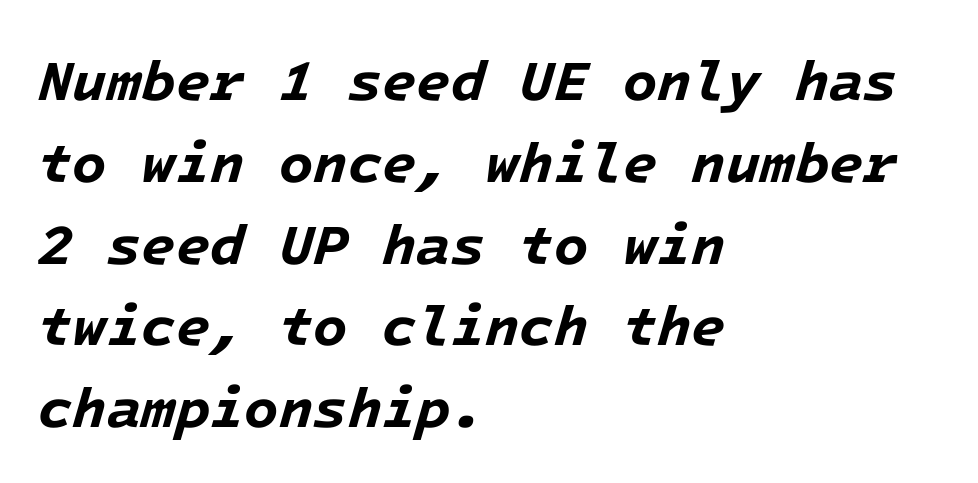
The image shows 56 px bold type, italic (leaning right), monospaced; set left-aligned, normal line spacing (1.46x), normal letter spacing, not underlined; low stroke contrast and a medium x-height.
